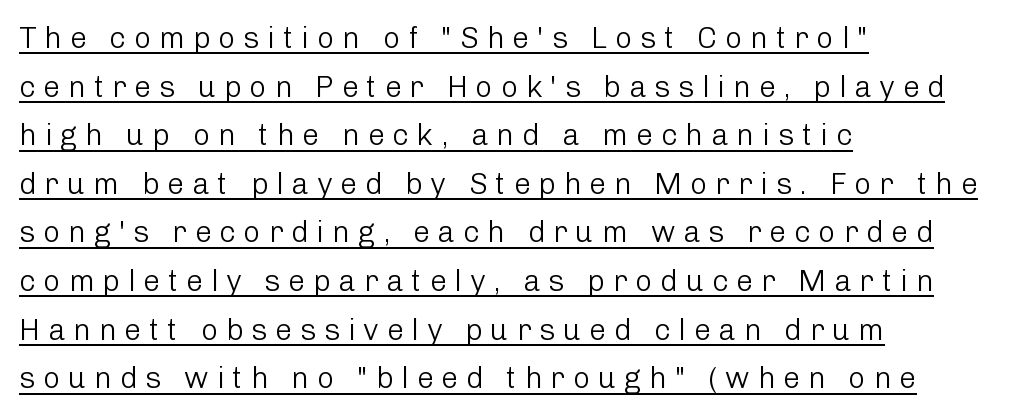
Spacing verdict: proportional, widths tailored to each character. What kind of face is this? One without serifs — a sans. The lines in this sample share a left origin and differ only in where they stop. Posture: vertical. The gaps between neighbouring characters are conspicuously large.
